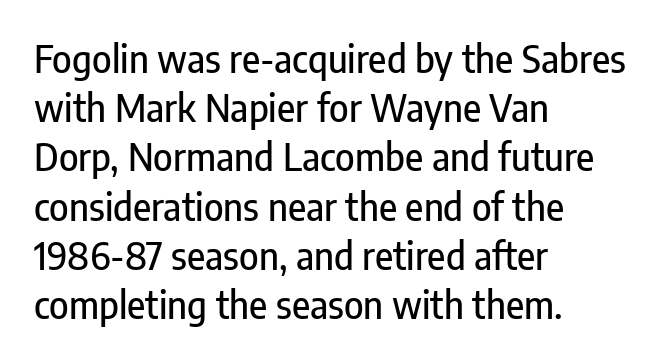
{"serif": "no", "italic": "no", "width": "condensed", "stroke_contrast": "low", "x_height": "medium", "monospaced": "no", "underline": "no", "align": "left", "line_spacing": "normal", "line_spacing_ratio": 1.33, "letter_spacing": "normal", "letter_spacing_em": 0.0, "glyph_px": 37}
